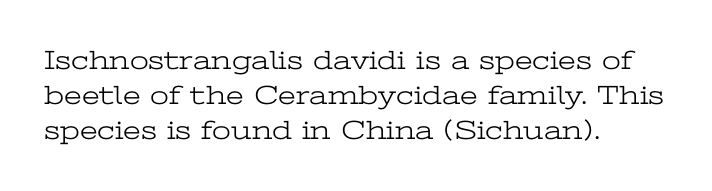
{"italic": "no", "bold": "no", "underline": "no", "align": "left", "line_spacing": "normal", "line_spacing_ratio": 1.3, "letter_spacing": "normal", "letter_spacing_em": 0.0, "glyph_px": 27}
